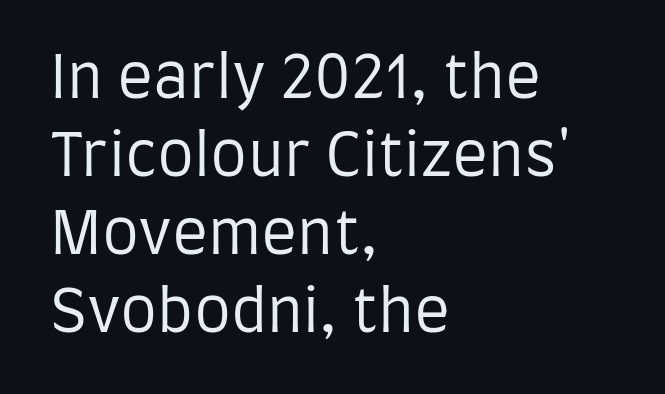
The image shows 59 px regular-weight, condensed sans-serif type, upright; set left-aligned, normal line spacing (1.32x), normal letter spacing, not underlined; low stroke contrast and a large x-height.
